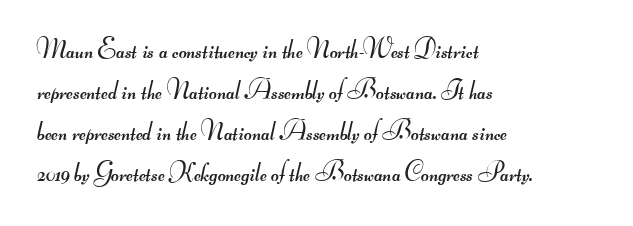
{"bold": "no", "underline": "no", "align": "left", "line_spacing": "normal", "line_spacing_ratio": 1.52, "letter_spacing": "normal", "letter_spacing_em": 0.0, "glyph_px": 27}
